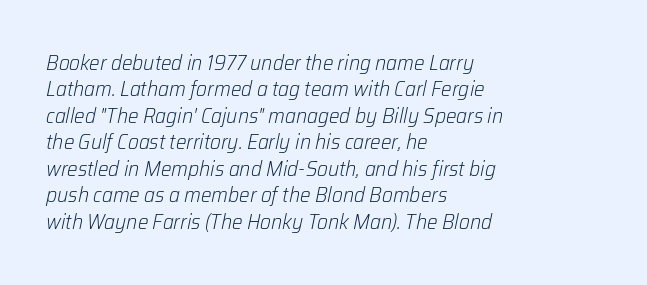
Q: Is the text bold? A: No.
Q: Is the text italic (slanted)? A: Yes, it leans right by about 12 degrees.
Q: Is the text underlined? A: No.
Q: How is the paragraph aligned? A: Left-aligned.
Q: Is the spacing between letters normal or unusually wide? A: Normal.
Q: Is the spacing between lines tight, normal or loose? A: Normal.
